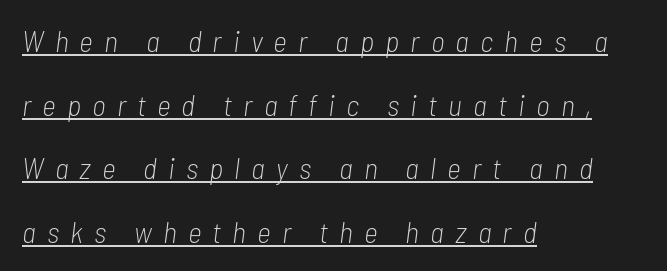
Q: Is the text bold? A: No.
Q: Is the text italic (slanted)? A: Yes, it leans right by about 7 degrees.
Q: Is the text underlined? A: Yes.
Q: How is the paragraph aligned? A: Left-aligned.
Q: Is the spacing between letters normal or unusually wide? A: Unusually wide.
Q: Is the spacing between lines tight, normal or loose? A: Loose.
Q: Width (condensed, normal, or wide)? A: Condensed.
Q: Stroke contrast? A: Low.
Q: x-height? A: Medium.
Q: Monospaced? A: No.
